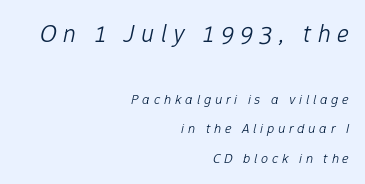
Q: Is the text bold? A: No.
Q: Is the text italic (slanted)? A: Yes, it leans right by about 12 degrees.
Q: Is the text underlined? A: No.
Q: How is the paragraph aligned? A: Right-aligned.
Q: Is the spacing between letters normal or unusually wide? A: Unusually wide.
Q: Is the spacing between lines tight, normal or loose? A: Loose.
Q: Which block of text is set in a larger size, the first (top) or the second (bottom)? A: The first (top) one.
